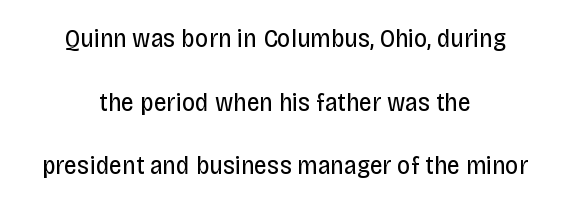
If you drew a line through each stem, it would be perfectly vertical. This sample trades compactness for vertical openness between lines. Caption: multi-line text, centered on the measure. The space beneath each line is pristine and unruled. The letters sit at their default tracking, neither squeezed nor spread. Summary of weight: not heavy and not bold.
